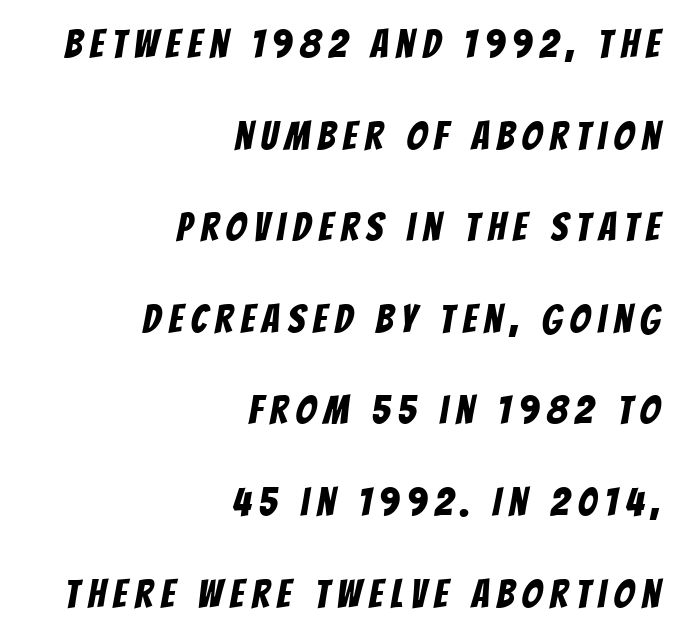
Q: Is the typeface a serif or a sans-serif typeface? A: Sans-serif.
Q: Is the text underlined? A: No.
Q: How is the paragraph aligned? A: Right-aligned.
Q: Is the spacing between letters normal or unusually wide? A: Unusually wide.
Q: Is the spacing between lines tight, normal or loose? A: Loose.
Q: Width (condensed, normal, or wide)? A: Condensed.
Q: Stroke contrast? A: Low.
Q: x-height? A: Large.
Q: Monospaced? A: No.
